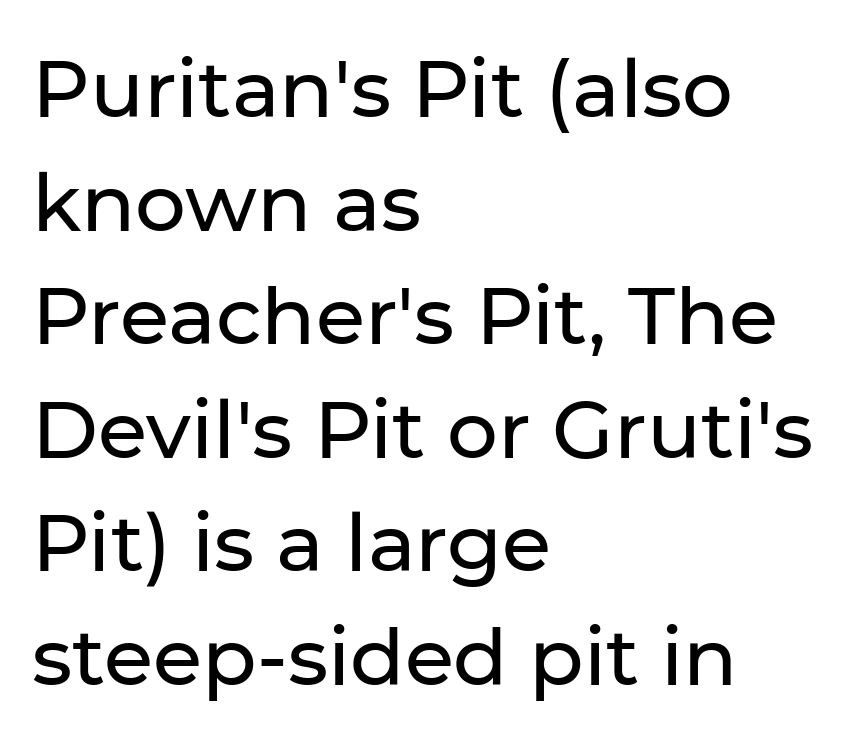
Q: Is the text italic (slanted)? A: No, it is upright.
Q: Is the typeface a serif or a sans-serif typeface? A: Sans-serif.
Q: Is the text underlined? A: No.
Q: How is the paragraph aligned? A: Left-aligned.
Q: Is the spacing between letters normal or unusually wide? A: Normal.
Q: Is the spacing between lines tight, normal or loose? A: Normal.
Q: Width (condensed, normal, or wide)? A: Normal.
Q: Stroke contrast? A: Low.
Q: x-height? A: Medium.
Q: Monospaced? A: No.
